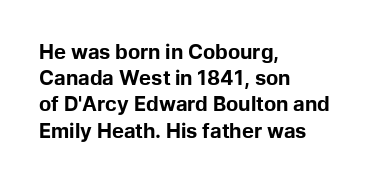
The image shows 20 px bold type, upright; set left-aligned, normal line spacing (1.31x), normal letter spacing, not underlined.
